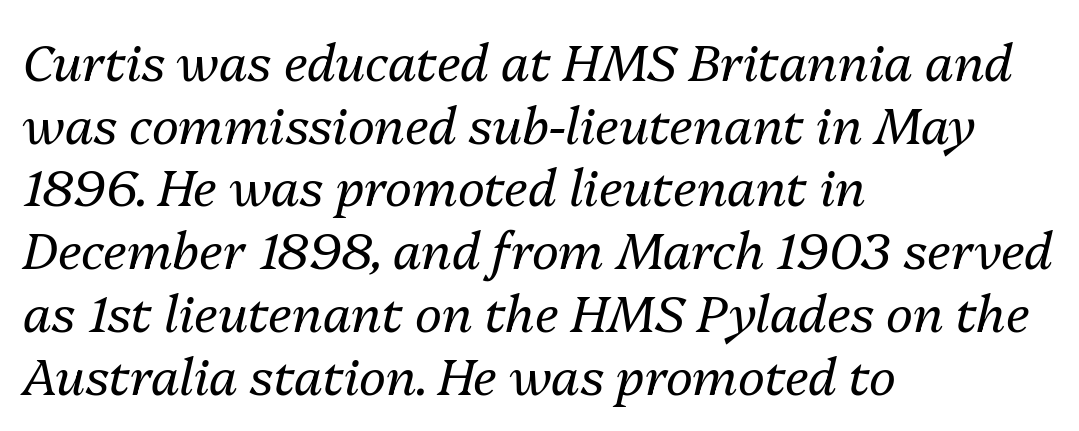
The image shows 51 px regular-weight type, italic (leaning right); set left-aligned, line spacing 1.23x, normal letter spacing, not underlined; medium stroke contrast and a medium x-height.
